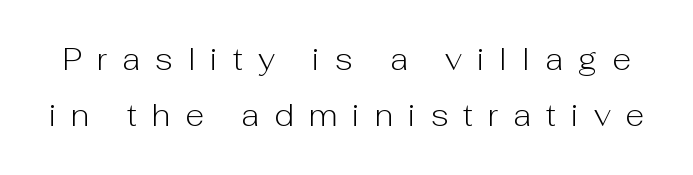
To sum up the face: it is a sans, with no serifs. These lines have a slow, spaced-out rhythm from letter to letter. The lettering holds an erect, upright posture throughout. Check under the words: just untouched page.
